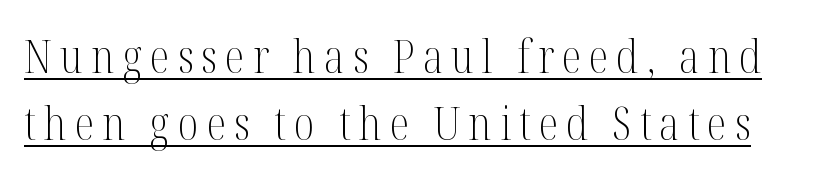
{"serif": "yes", "italic": "no", "bold": "no", "weight": "light", "width": "condensed", "stroke_contrast": "medium", "x_height": "medium", "monospaced": "no", "underline": "yes", "line_spacing": "normal", "line_spacing_ratio": 1.48, "glyph_px": 45}
